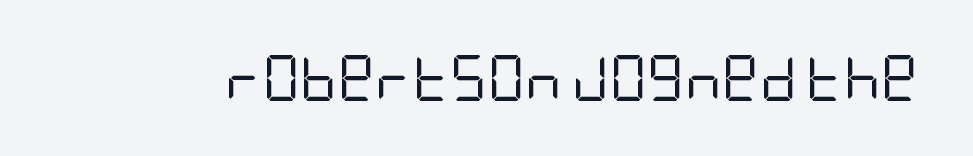
If you drew a line through each stem, it would be perfectly vertical. Font category for this specimen: sans-serif. Letters rest on an invisible, unmarked baseline. On a weight scale, this lands at 450 or below.
